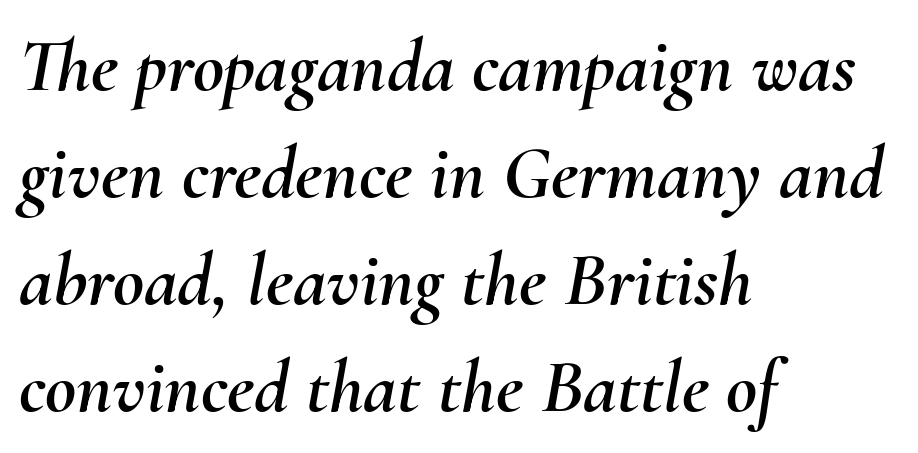
{"italic": "yes", "lean": "right", "slant_degrees": 10, "width": "normal", "stroke_contrast": "medium", "x_height": "small", "monospaced": "no", "underline": "no", "align": "left", "line_spacing": "normal", "line_spacing_ratio": 1.41, "letter_spacing": "normal", "letter_spacing_em": 0.0, "glyph_px": 76}
